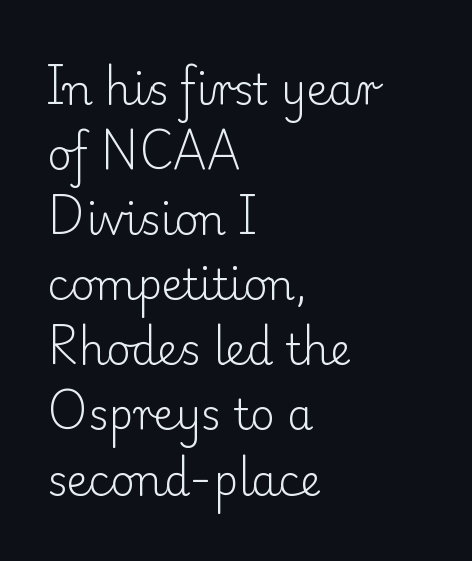
No extra ink here — the face is not bold. All the whitespace from short lines collects on the right. Think of a printed novel: that variable character pitch is what you see here. Regarding leading, the lines here are spaced in the standard way.
